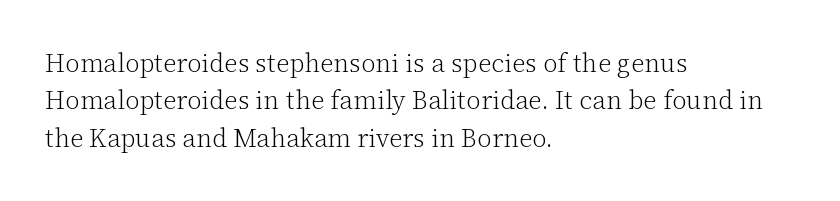
The image shows 26 px text type, upright; set left-aligned, normal line spacing (1.44x), normal letter spacing, not underlined.
